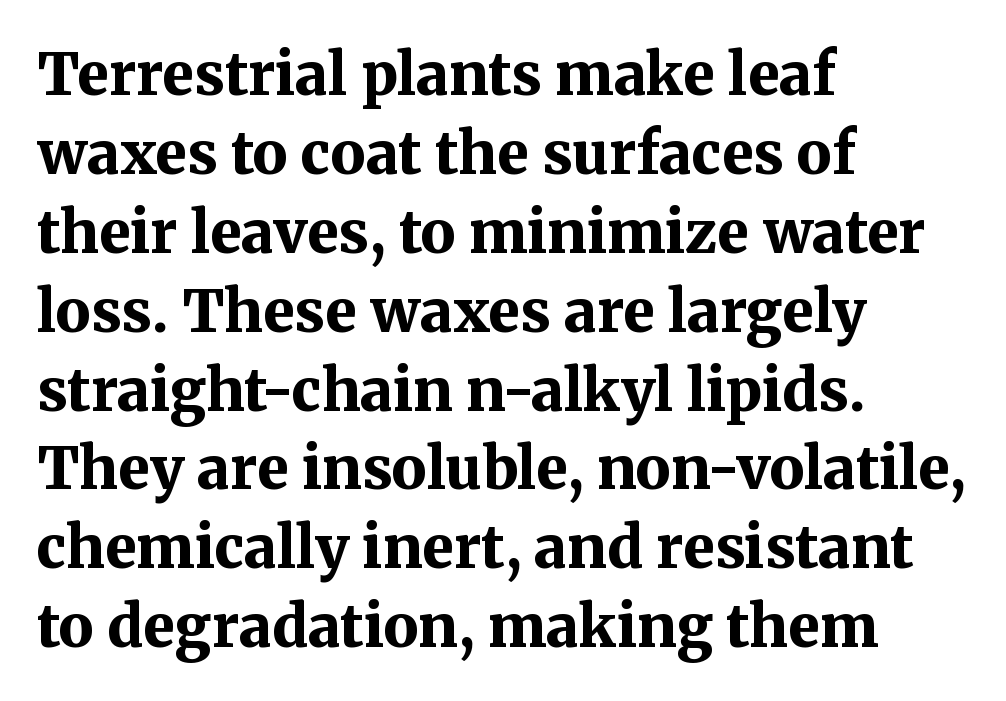
Horizontally, the lines are justified to the leading edge only. Is there any slant? The stems are plumb. These lines are rendered in a variable-pitch font. Each glyph is drawn with heavy, bold strokes. In terms of letterspacing, this is plain default setting.
